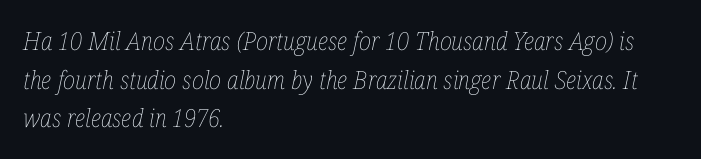
The image shows 25 px text type, italic (leaning right); set left-aligned, normal line spacing (1.55x), normal letter spacing, not underlined.
